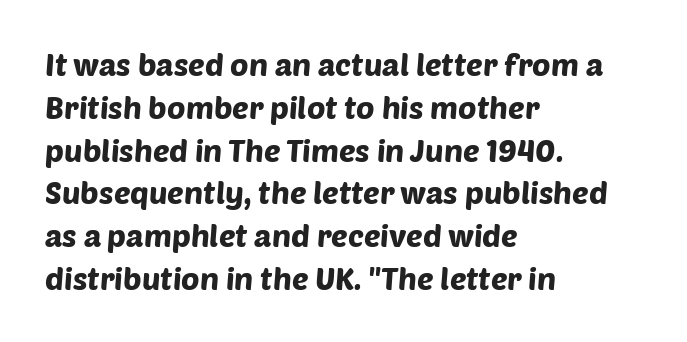
{"serif": "no", "width": "normal", "stroke_contrast": "low", "x_height": "large", "monospaced": "no", "underline": "no", "align": "left", "line_spacing": "normal", "line_spacing_ratio": 1.38, "letter_spacing": "normal", "letter_spacing_em": 0.0, "glyph_px": 31}
